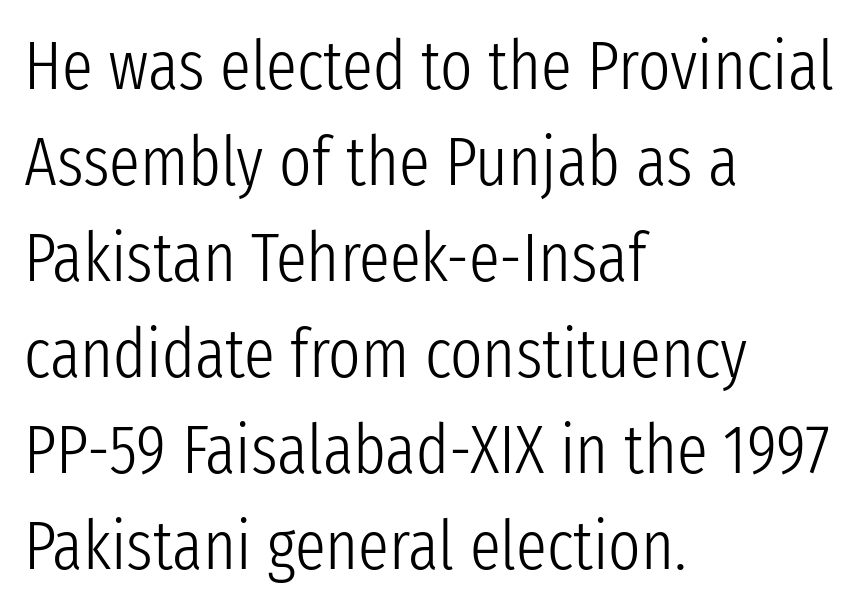
Is there much room between lines? A standard amount, neither cramped nor airy. One-word summary of the alignment: left. This rendering employs a face without finishing strokes, i.e., a sans-serif. On a weight scale, this lands at 450 or below. Looks like regular typesetting: each glyph gets only the width it needs. Rendered with straight, roman letterforms.
